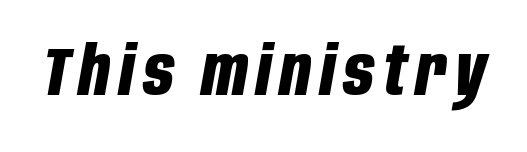
In terms of posture, this sample is oblique. The space directly below the letters is spotless. Each letter keeps its own natural width here, so spacing adapts to shape. Every letter is thick-stroked: bold, no question.
